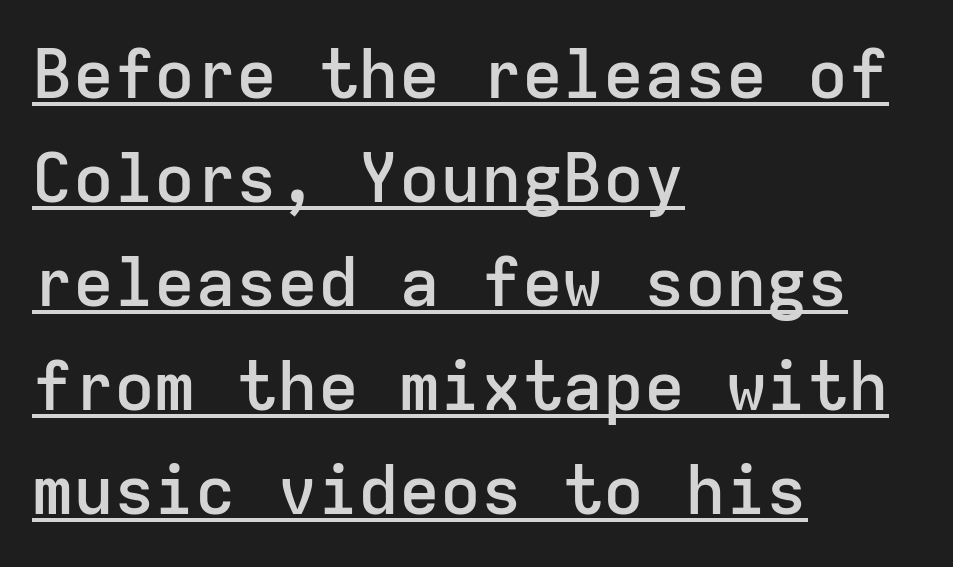
{"serif": "no", "italic": "no", "bold": "semi", "weight": "semibold", "width": "normal", "stroke_contrast": "low", "x_height": "medium", "monospaced": "yes", "underline": "yes", "align": "left", "line_spacing": "normal", "line_spacing_ratio": 1.53, "letter_spacing": "normal", "letter_spacing_em": 0.0, "glyph_px": 68}
